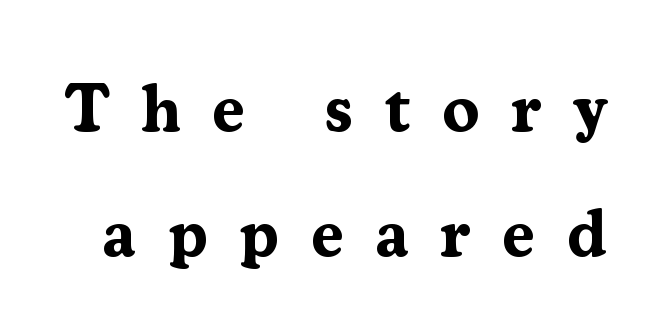
Q: Is the text bold? A: Yes.
Q: Is the text italic (slanted)? A: No, it is upright.
Q: Is the typeface a serif or a sans-serif typeface? A: Serif.
Q: Is the text underlined? A: No.
Q: Is the spacing between letters normal or unusually wide? A: Unusually wide.
Q: Width (condensed, normal, or wide)? A: Normal.
Q: Stroke contrast? A: Medium.
Q: x-height? A: Medium.
Q: Monospaced? A: No.
